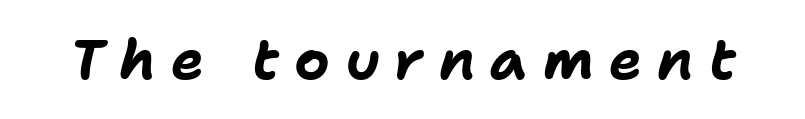
{"italic": "yes", "lean": "right", "slant_degrees": 11, "bold": "yes", "weight": "bold", "width": "normal", "stroke_contrast": "low", "x_height": "medium", "monospaced": "no", "underline": "no", "letter_spacing": "wide", "letter_spacing_em": 0.27, "glyph_px": 55}
